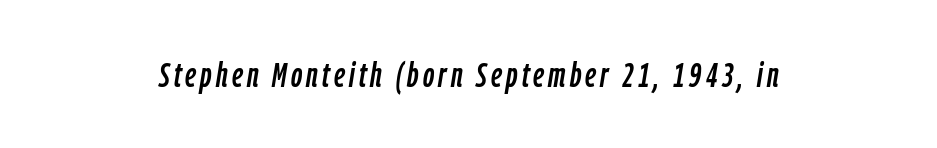
The specimen omits any rule beneath the text block's lines. Notice how the stems are inclined rather than vertical — that's the hallmark of italics. The passage shown is typed in a proportional face where columns would drift. Both edges are ragged and mirror each other, which tells us the setting is centered.
